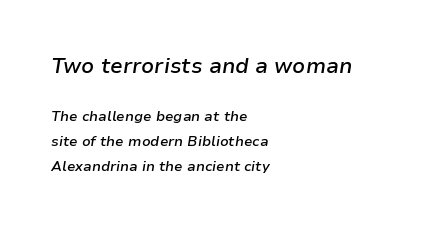
Typeset ragged right — the left edge is the straight one. This layout puts the oversized block above and the modest block below. Does extra space separate the letters? No, they use regular spacing. Words float on clear page, feet unadorned. Stroke thickness is moderately raised; the sample reads as semibold.
